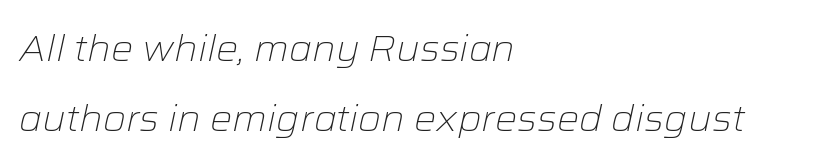
Q: Is the text bold? A: No.
Q: Is the text italic (slanted)? A: Yes, it leans right by about 12 degrees.
Q: Is the text underlined? A: No.
Q: How is the paragraph aligned? A: Left-aligned.
Q: Is the spacing between letters normal or unusually wide? A: Normal.
Q: Width (condensed, normal, or wide)? A: Normal.
Q: Stroke contrast? A: Low.
Q: x-height? A: Medium.
Q: Monospaced? A: No.
